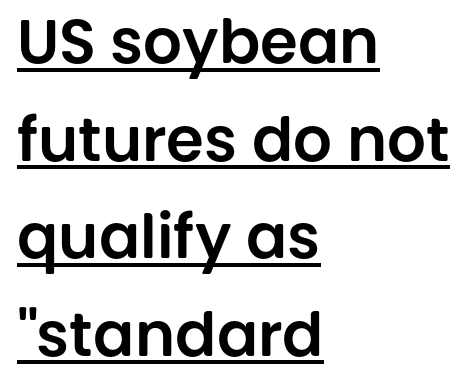
Q: Is the text italic (slanted)? A: No, it is upright.
Q: Is the typeface a serif or a sans-serif typeface? A: Sans-serif.
Q: Is the text underlined? A: Yes.
Q: How is the paragraph aligned? A: Left-aligned.
Q: Is the spacing between letters normal or unusually wide? A: Normal.
Q: Is the spacing between lines tight, normal or loose? A: Normal.
Q: Width (condensed, normal, or wide)? A: Normal.
Q: Stroke contrast? A: Low.
Q: x-height? A: Large.
Q: Monospaced? A: No.
